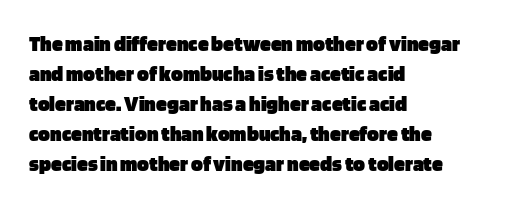
Q: Is the text bold? A: Yes.
Q: Is the text italic (slanted)? A: No, it is upright.
Q: Is the text underlined? A: No.
Q: How is the paragraph aligned? A: Left-aligned.
Q: Is the spacing between letters normal or unusually wide? A: Normal.
Q: Is the spacing between lines tight, normal or loose? A: Normal.
